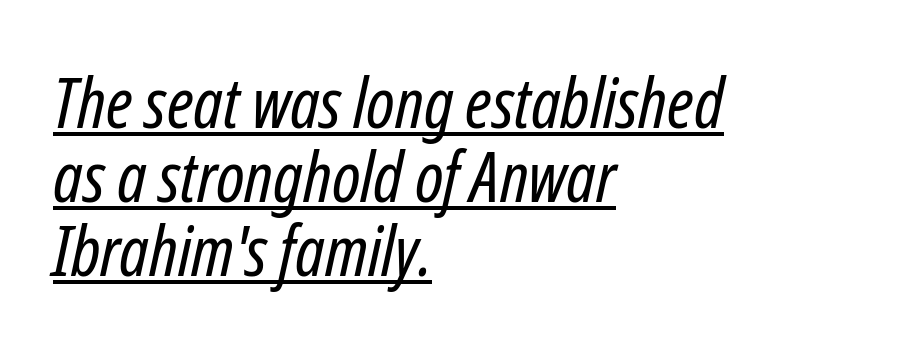
Q: Is the text bold? A: No.
Q: Is the text italic (slanted)? A: Yes, it leans right by about 12 degrees.
Q: Is the text underlined? A: Yes.
Q: How is the paragraph aligned? A: Left-aligned.
Q: Is the spacing between letters normal or unusually wide? A: Normal.
Q: Is the spacing between lines tight, normal or loose? A: Tight.
Q: Width (condensed, normal, or wide)? A: Condensed.
Q: Stroke contrast? A: Low.
Q: x-height? A: Medium.
Q: Monospaced? A: No.
